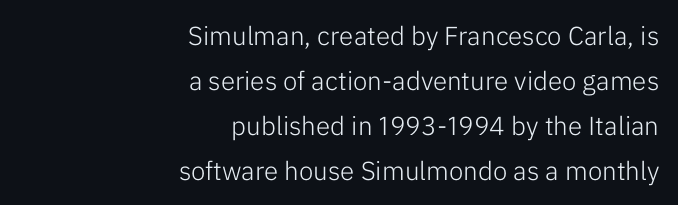
The image shows 26 px text type, upright; set right-aligned, line spacing 1.73x, normal letter spacing, not underlined.
